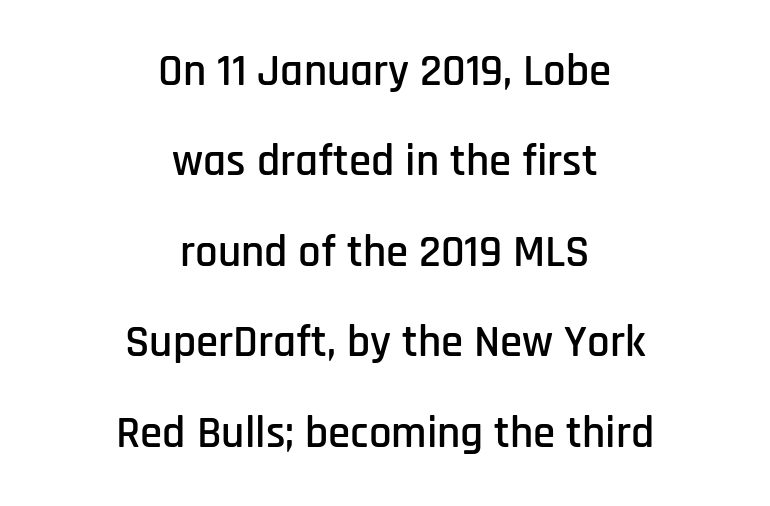
Q: Is the text italic (slanted)? A: No, it is upright.
Q: Is the typeface a serif or a sans-serif typeface? A: Sans-serif.
Q: Is the text underlined? A: No.
Q: How is the paragraph aligned? A: Centered.
Q: Is the spacing between letters normal or unusually wide? A: Normal.
Q: Is the spacing between lines tight, normal or loose? A: Loose.
Q: Width (condensed, normal, or wide)? A: Condensed.
Q: Stroke contrast? A: Low.
Q: x-height? A: Large.
Q: Monospaced? A: No.
